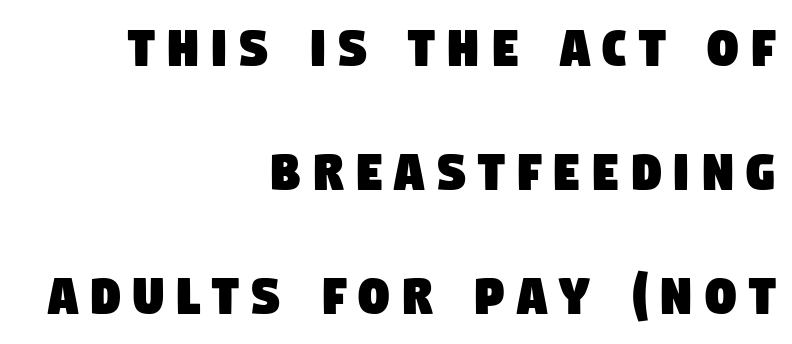
Q: Is the typeface a serif or a sans-serif typeface? A: Sans-serif.
Q: Is the text underlined? A: No.
Q: How is the paragraph aligned? A: Right-aligned.
Q: Is the spacing between lines tight, normal or loose? A: Loose.
Q: Width (condensed, normal, or wide)? A: Condensed.
Q: Stroke contrast? A: Low.
Q: x-height? A: Large.
Q: Monospaced? A: No.
